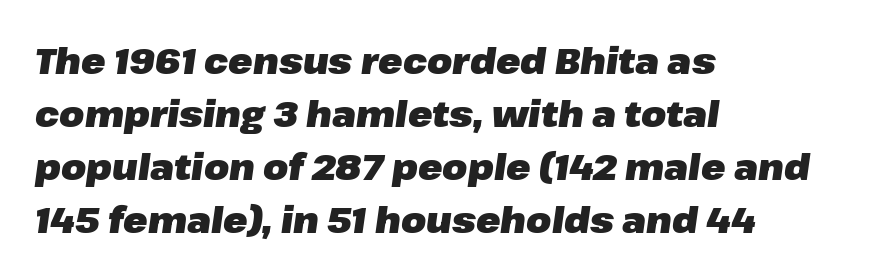
The letters are bold, with thick, heavy strokes. The gap between lines stays unmarked. Think of a printed novel: that variable character pitch is what you see here. This block has exactly the height ordinary leading produces.
